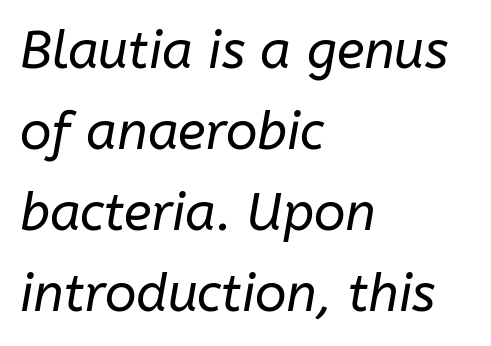
{"italic": "yes", "lean": "right", "slant_degrees": 10, "bold": "no", "weight": "regular", "width": "normal", "stroke_contrast": "low", "x_height": "medium", "monospaced": "no", "underline": "no", "align": "left", "line_spacing": "normal", "line_spacing_ratio": 1.56, "letter_spacing": "normal", "letter_spacing_em": 0.0, "glyph_px": 52}
